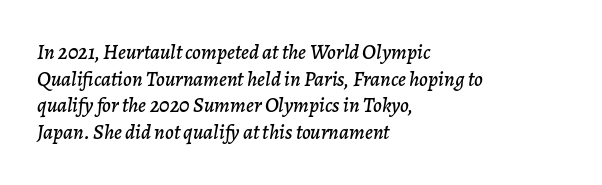
{"italic": "yes", "lean": "right", "slant_degrees": 7, "underline": "no", "align": "left", "line_spacing": "normal", "line_spacing_ratio": 1.27, "letter_spacing": "normal", "letter_spacing_em": 0.0, "glyph_px": 21}
